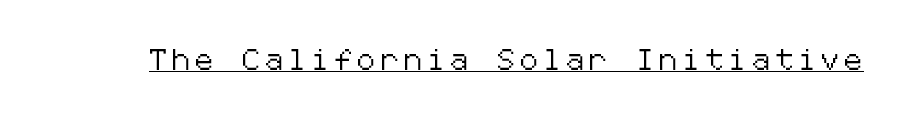
Honestly, the underline is the first thing you notice here. Italic? Not at all — the glyphs are vertical. Tracking value appears strongly positive — letters spread wide.
